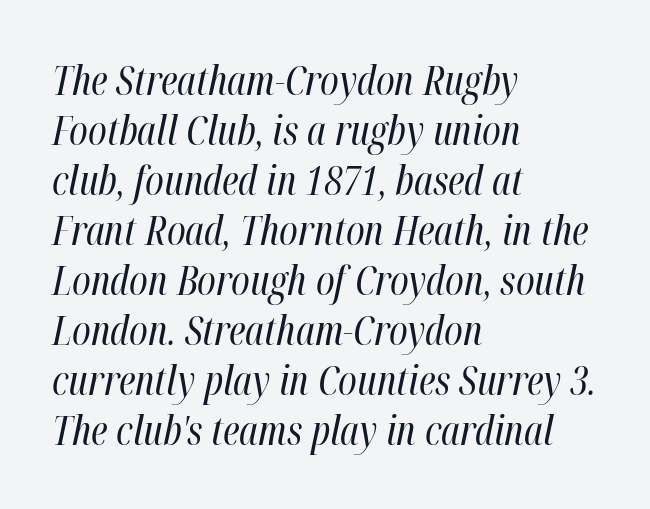
Q: Is the text bold? A: No.
Q: Is the text italic (slanted)? A: Yes, it leans right by about 12 degrees.
Q: Is the text underlined? A: No.
Q: How is the paragraph aligned? A: Left-aligned.
Q: Is the spacing between letters normal or unusually wide? A: Normal.
Q: Is the spacing between lines tight, normal or loose? A: Normal.
Q: Width (condensed, normal, or wide)? A: Condensed.
Q: Stroke contrast? A: High.
Q: x-height? A: Medium.
Q: Monospaced? A: No.
